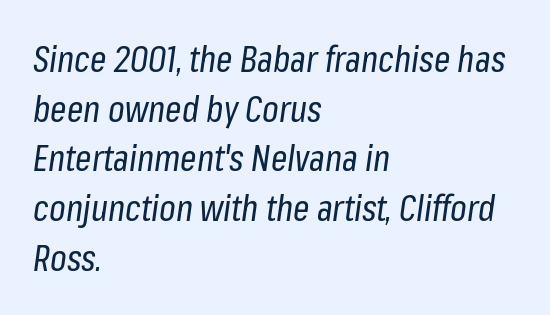
Q: Is the text bold? A: No.
Q: Is the text italic (slanted)? A: Yes, it leans right by about 8 degrees.
Q: Is the text underlined? A: No.
Q: How is the paragraph aligned? A: Left-aligned.
Q: Is the spacing between letters normal or unusually wide? A: Normal.
Q: Is the spacing between lines tight, normal or loose? A: Normal.
Q: Width (condensed, normal, or wide)? A: Condensed.
Q: Stroke contrast? A: Low.
Q: x-height? A: Medium.
Q: Monospaced? A: No.
